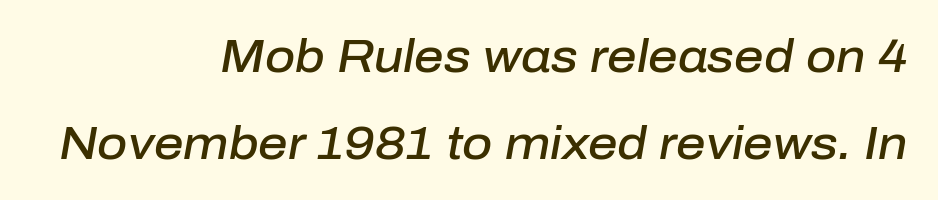
{"italic": "yes", "lean": "right", "slant_degrees": 10, "bold": "semi", "weight": "semibold", "width": "normal", "stroke_contrast": "low", "x_height": "medium", "monospaced": "no", "underline": "no", "align": "right", "line_spacing_ratio": 1.89, "letter_spacing": "normal", "letter_spacing_em": 0.0, "glyph_px": 46}
